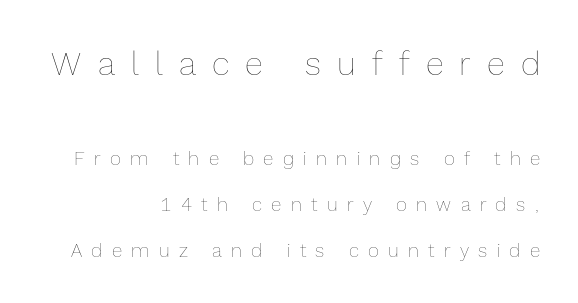
{"italic": "no", "bold": "no", "weight": "thin", "width": "normal", "x_height": "medium", "monospaced": "no", "underline": "no", "align": "right", "line_spacing": "loose", "line_spacing_ratio": 2.42, "letter_spacing": "wide", "letter_spacing_em": 0.49, "larger_block": "first", "size_ratio": 1.74, "glyph_px": 33}
